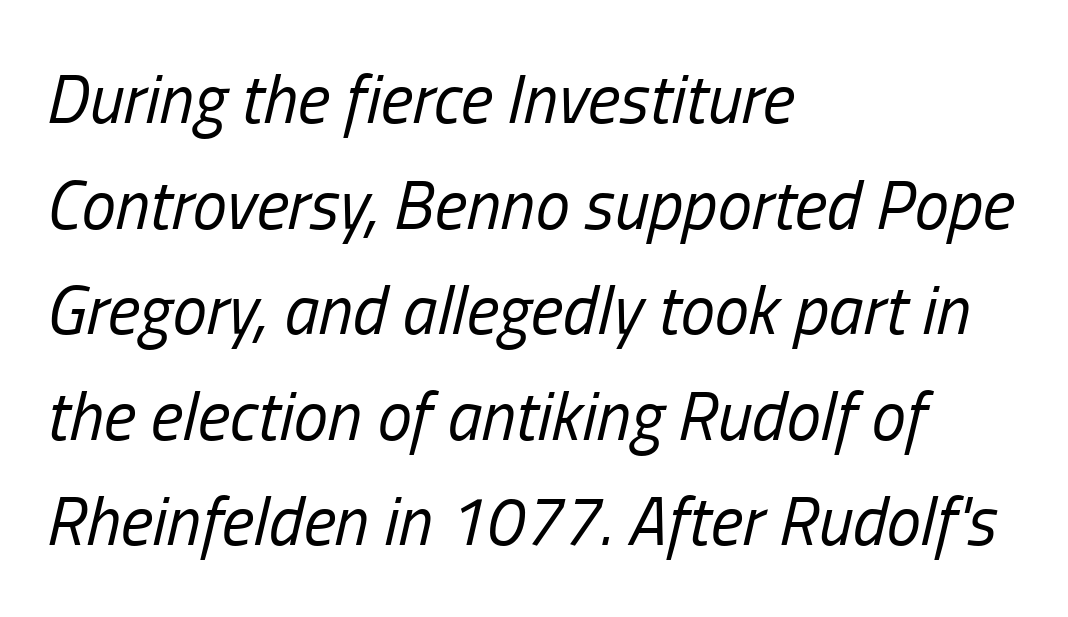
These lines are rendered in a variable-pitch font. The whole block is typeset with a tilt. Honestly, the row spacing looks completely unremarkable. The passage shown is not underscored anywhere. Is the letter spacing exaggerated? No — it looks like the ordinary default.
